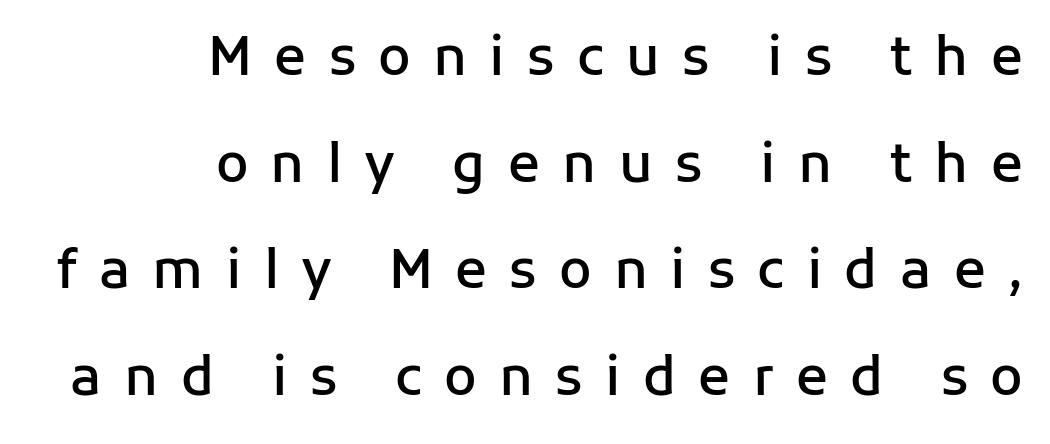
{"serif": "no", "italic": "no", "bold": "semi", "weight": "semibold", "width": "normal", "stroke_contrast": "low", "x_height": "medium", "monospaced": "no", "underline": "no", "align": "right", "line_spacing": "loose", "line_spacing_ratio": 2.01, "letter_spacing": "wide", "letter_spacing_em": 0.42, "glyph_px": 53}
